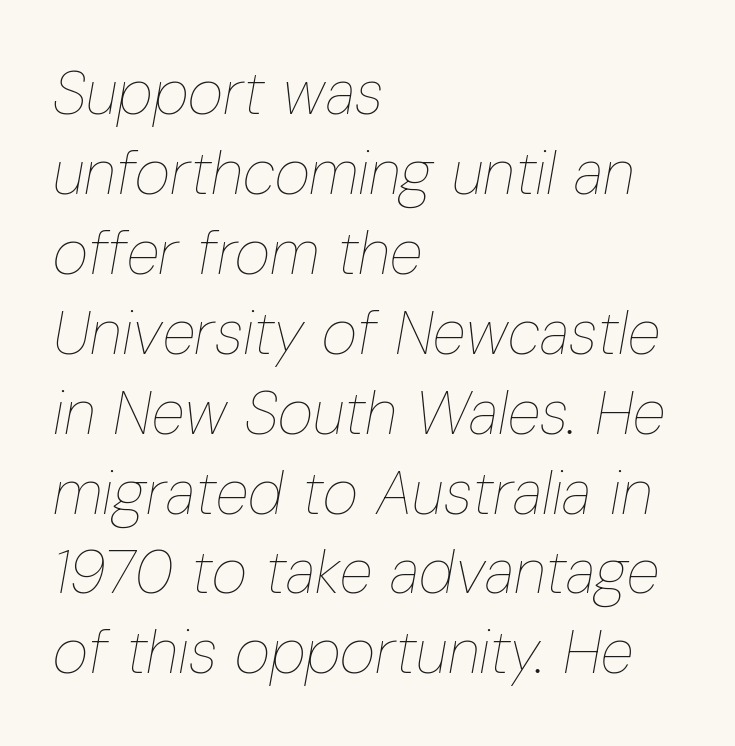
The image shows 61 px thin, condensed type, italic (leaning right); set left-aligned, normal line spacing (1.31x), normal letter spacing, not underlined; low stroke contrast and a medium x-height.
